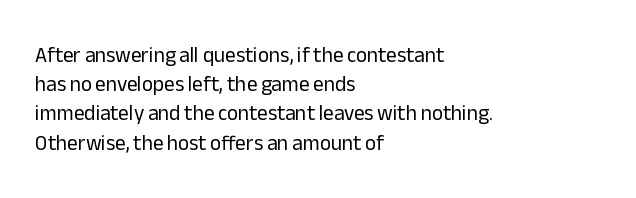
The image shows 21 px text type, upright; set left-aligned, normal line spacing (1.39x), normal letter spacing, not underlined.
